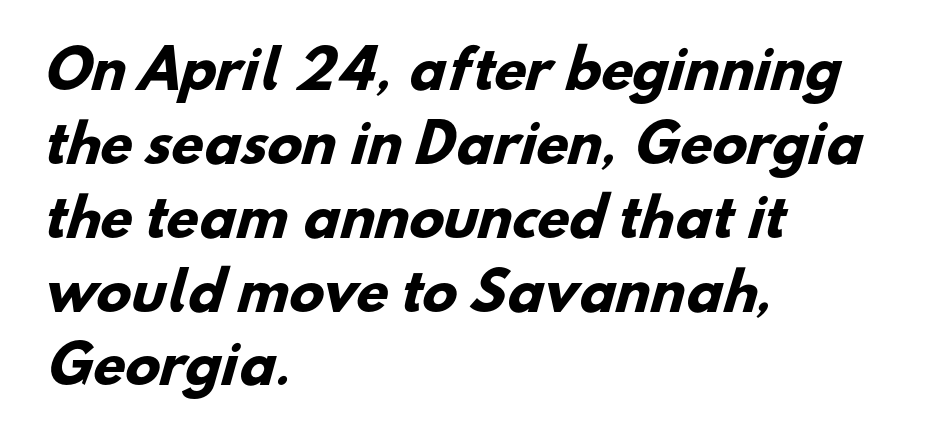
The image shows 52 px heavy sans-serif type; set left-aligned, normal line spacing (1.42x), normal letter spacing, not underlined; low stroke contrast and a small x-height.
